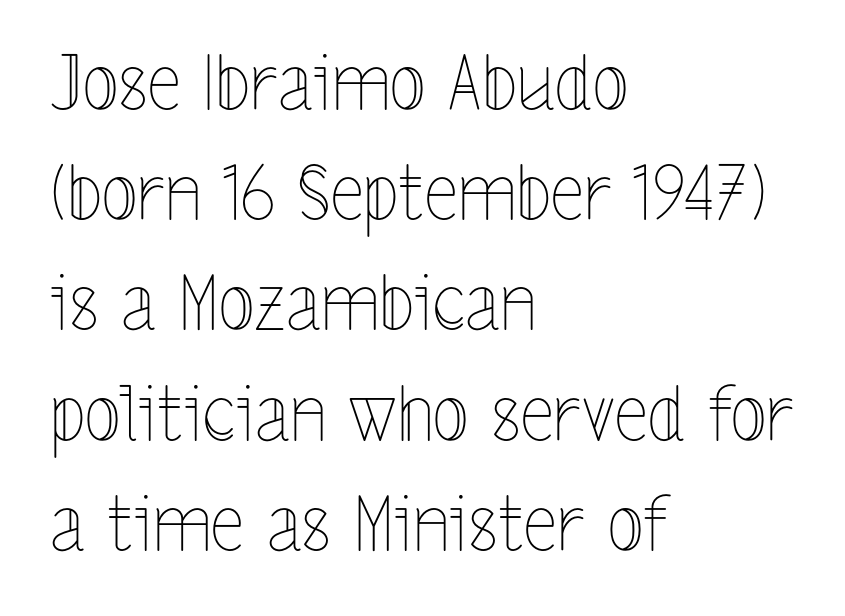
Q: Is the text bold? A: No.
Q: Is the text italic (slanted)? A: No, it is upright.
Q: Is the text underlined? A: No.
Q: How is the paragraph aligned? A: Left-aligned.
Q: Is the spacing between letters normal or unusually wide? A: Normal.
Q: Is the spacing between lines tight, normal or loose? A: Normal.
Q: Width (condensed, normal, or wide)? A: Condensed.
Q: x-height? A: Medium.
Q: Monospaced? A: No.
